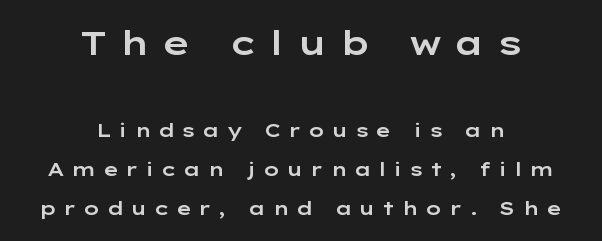
A typesetter would call this heavily tracked-out type. Where is the straight margin? There isn't one; the lines are centered. Scale decreases going downward across the two blocks. Vertically, the passage feels expansive, rows floating well apart.
